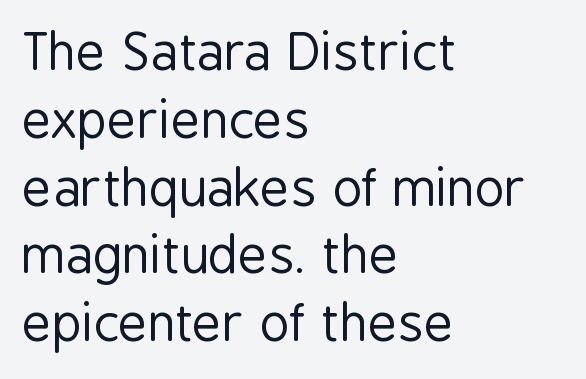
{"serif": "no", "italic": "no", "bold": "no", "weight": "regular", "width": "condensed", "stroke_contrast": "low", "x_height": "medium", "monospaced": "no", "underline": "no", "align": "left", "line_spacing": "normal", "line_spacing_ratio": 1.33, "letter_spacing": "normal", "letter_spacing_em": 0.0, "glyph_px": 51}
